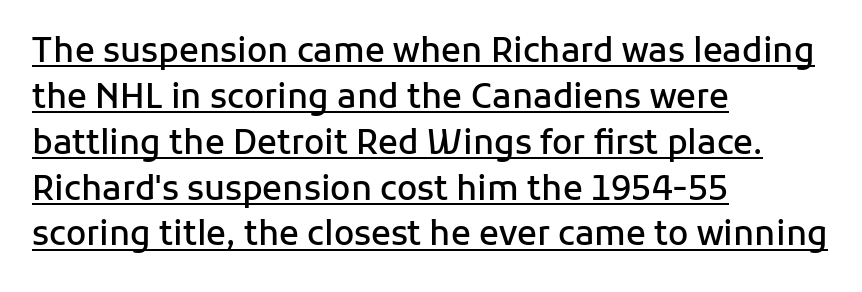
{"serif": "no", "italic": "no", "bold": "semi", "weight": "semibold", "width": "normal", "stroke_contrast": "low", "x_height": "medium", "monospaced": "no", "underline": "yes", "align": "left", "line_spacing": "normal", "line_spacing_ratio": 1.39, "letter_spacing": "normal", "letter_spacing_em": 0.0, "glyph_px": 33}
